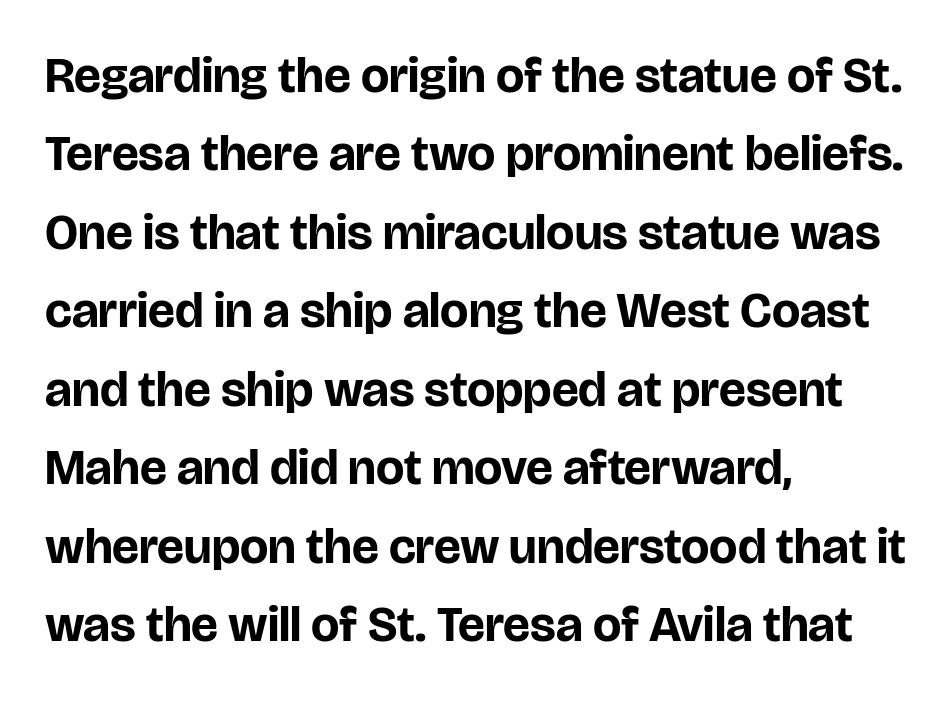
The image shows 50 px bold sans-serif type, upright; set left-aligned, normal line spacing (1.57x), normal letter spacing, not underlined; low stroke contrast and a large x-height.
